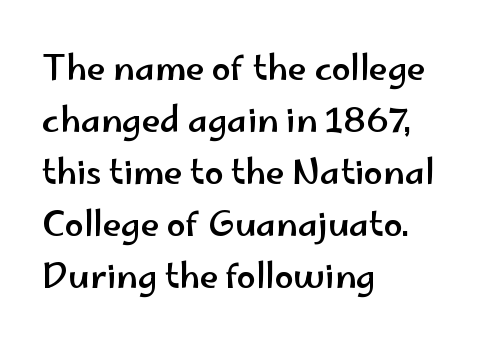
{"serif": "no", "italic": "no", "width": "wide", "stroke_contrast": "low", "x_height": "small", "monospaced": "no", "underline": "no", "align": "left", "line_spacing": "normal", "line_spacing_ratio": 1.53, "letter_spacing": "normal", "letter_spacing_em": 0.0, "glyph_px": 34}
